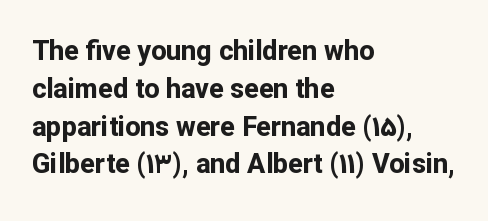
{"italic": "no", "bold": "yes", "underline": "no", "align": "left", "line_spacing": "normal", "line_spacing_ratio": 1.4, "letter_spacing": "normal", "letter_spacing_em": 0.0, "glyph_px": 27}
